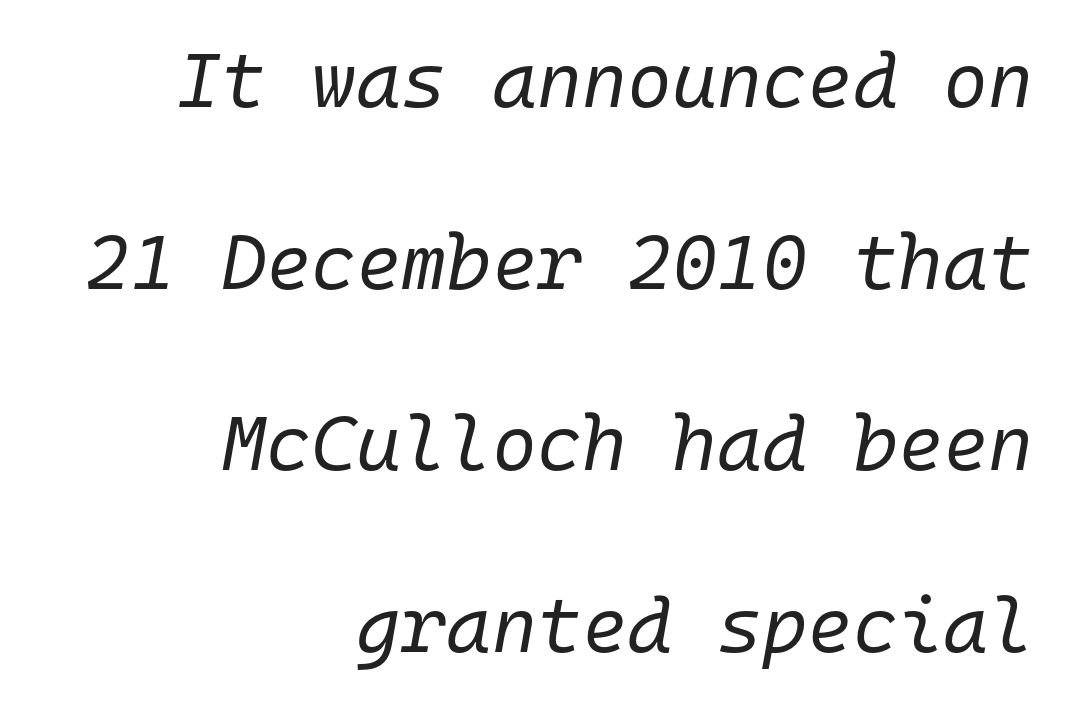
{"italic": "yes", "lean": "right", "slant_degrees": 10, "bold": "no", "weight": "regular", "width": "normal", "stroke_contrast": "low", "x_height": "medium", "monospaced": "yes", "underline": "no", "align": "right", "line_spacing": "loose", "line_spacing_ratio": 2.36, "letter_spacing": "normal", "letter_spacing_em": 0.0, "glyph_px": 77}
